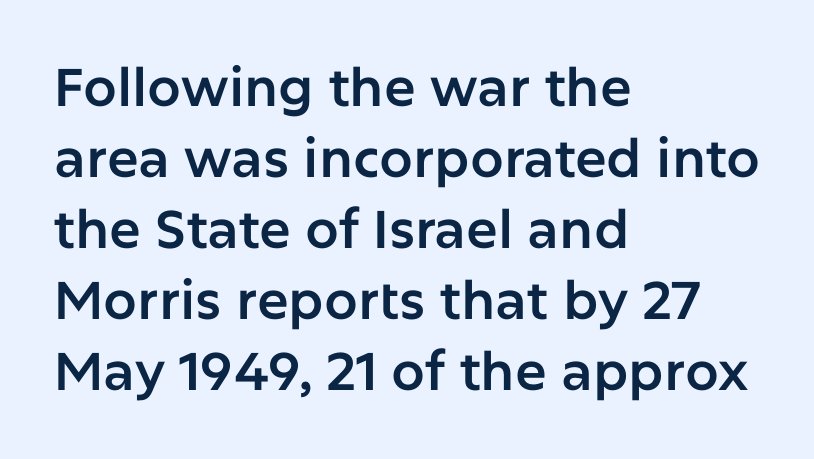
The image shows 53 px sans-serif type, upright; set left-aligned, normal line spacing (1.34x), normal letter spacing, not underlined; low stroke contrast and a medium x-height.
